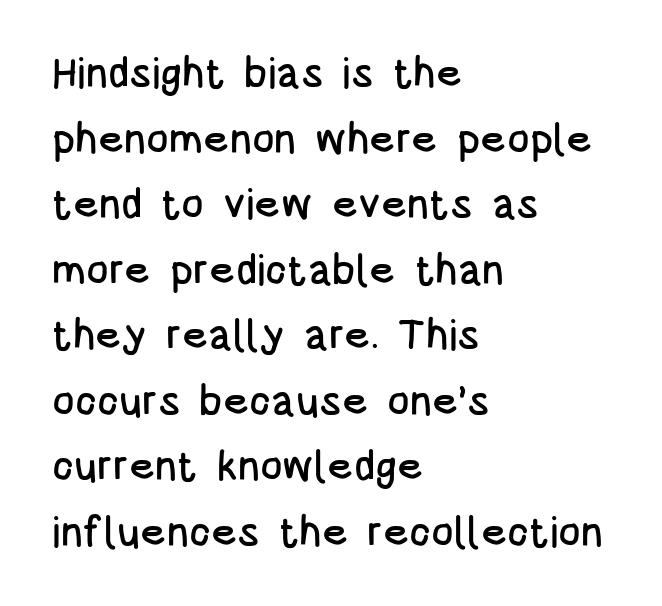
Q: Is the text italic (slanted)? A: No, it is upright.
Q: Is the typeface a serif or a sans-serif typeface? A: Sans-serif.
Q: Is the text underlined? A: No.
Q: How is the paragraph aligned? A: Left-aligned.
Q: Is the spacing between letters normal or unusually wide? A: Normal.
Q: Is the spacing between lines tight, normal or loose? A: Normal.
Q: Width (condensed, normal, or wide)? A: Condensed.
Q: Stroke contrast? A: Low.
Q: x-height? A: Large.
Q: Monospaced? A: No.
